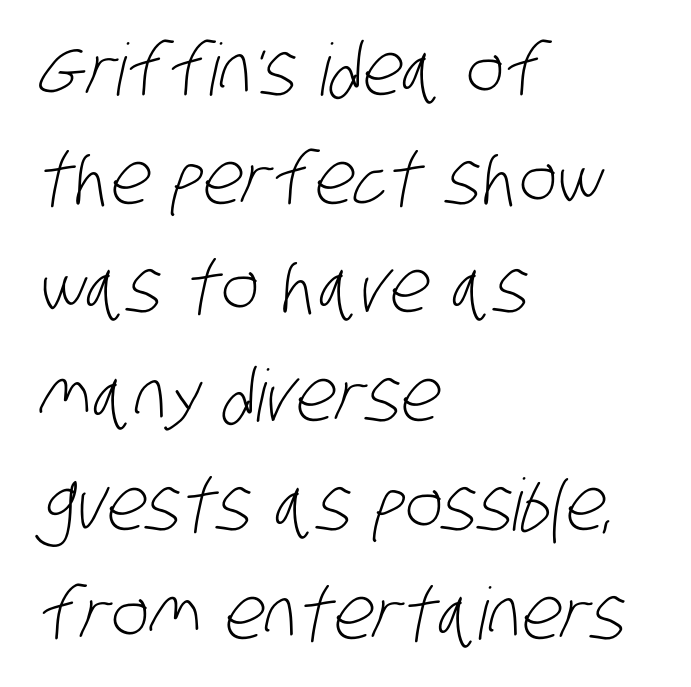
The image shows 72 px light, condensed sans-serif type; set left-aligned, normal line spacing (1.51x), normal letter spacing, not underlined; low stroke contrast and a large x-height.
